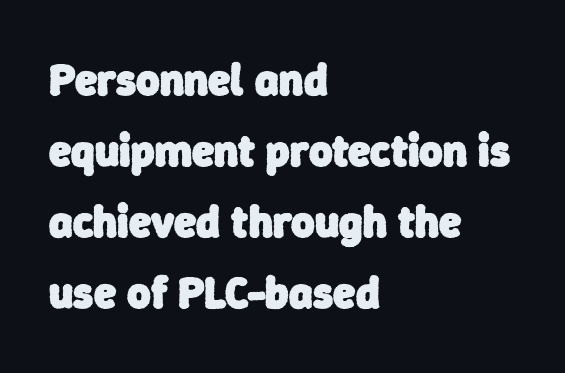
Q: Is the text bold? A: Yes.
Q: Is the typeface a serif or a sans-serif typeface? A: Sans-serif.
Q: Is the text underlined? A: No.
Q: How is the paragraph aligned? A: Left-aligned.
Q: Is the spacing between letters normal or unusually wide? A: Normal.
Q: Is the spacing between lines tight, normal or loose? A: Normal.
Q: Width (condensed, normal, or wide)? A: Normal.
Q: Stroke contrast? A: Low.
Q: x-height? A: Medium.
Q: Monospaced? A: No.
